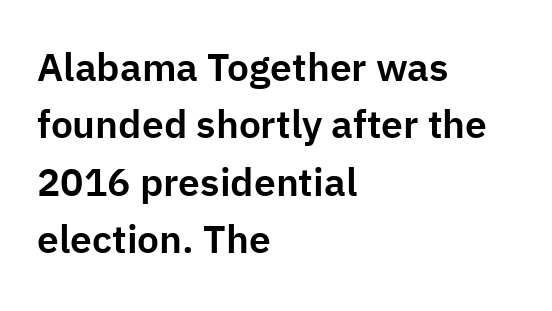
The image shows 39 px sans-serif type, upright; set left-aligned, normal line spacing (1.47x), normal letter spacing, not underlined; low stroke contrast and a medium x-height.
